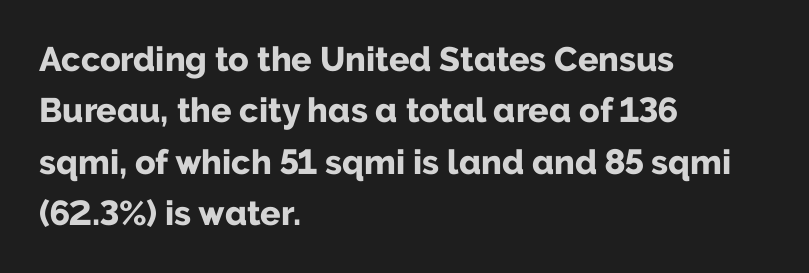
The image shows 34 px bold sans-serif type, upright; set left-aligned, normal line spacing (1.51x), normal letter spacing, not underlined; low stroke contrast and a medium x-height.
